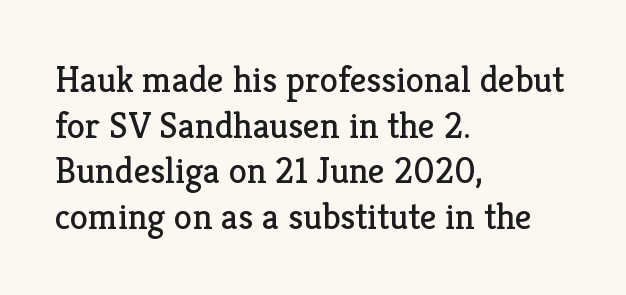
Beneath every word, the page is bare. Stroke terminals: seriffed. Nobody touched the tracking dial on this one. Weight class: somewhere from thin through regular.
